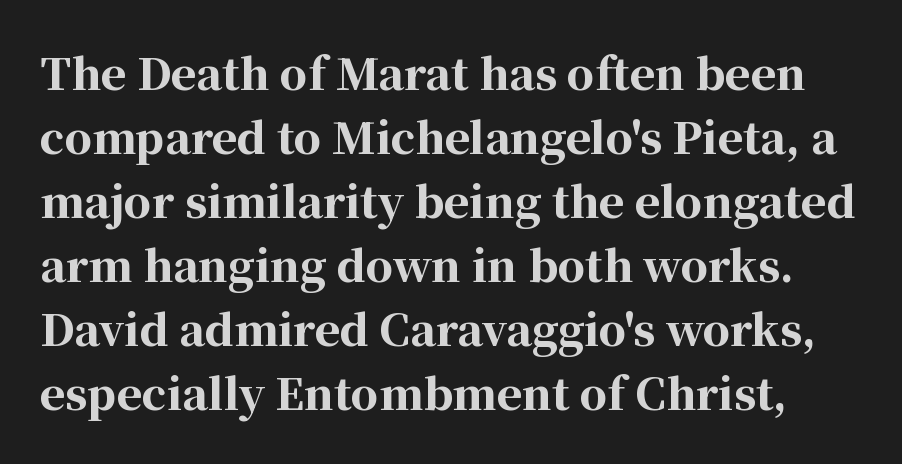
Q: Is the text bold? A: Yes.
Q: Is the text italic (slanted)? A: No, it is upright.
Q: Is the typeface a serif or a sans-serif typeface? A: Serif.
Q: Is the text underlined? A: No.
Q: Is the spacing between letters normal or unusually wide? A: Normal.
Q: Is the spacing between lines tight, normal or loose? A: Normal.
Q: Width (condensed, normal, or wide)? A: Normal.
Q: Stroke contrast? A: High.
Q: x-height? A: Medium.
Q: Monospaced? A: No.
